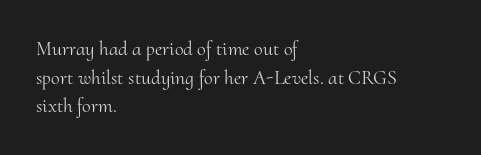
Q: Is the text bold? A: No.
Q: Is the text italic (slanted)? A: No, it is upright.
Q: Is the text underlined? A: No.
Q: How is the paragraph aligned? A: Left-aligned.
Q: Is the spacing between letters normal or unusually wide? A: Normal.
Q: Is the spacing between lines tight, normal or loose? A: Normal.
